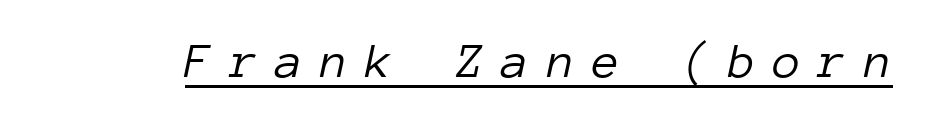
Words appear elongated and porous because spacing is wide. Vertical stems look standard width or narrower in stroke. The passage shown is underscored from start to finish. You could count columns in this text — the font is strictly monospaced. You can tell it's italic because the verticals aren't actually vertical.
